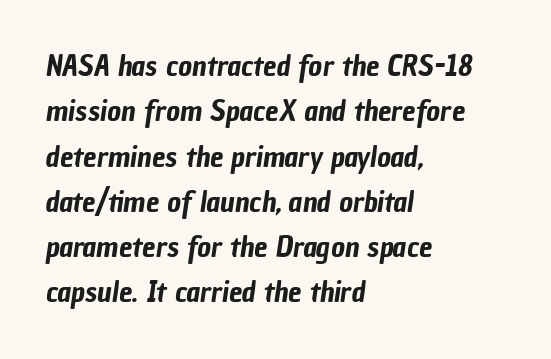
The image shows 30 px condensed sans-serif type; set left-aligned, normal line spacing (1.51x), normal letter spacing, not underlined; low stroke contrast and a medium x-height.
